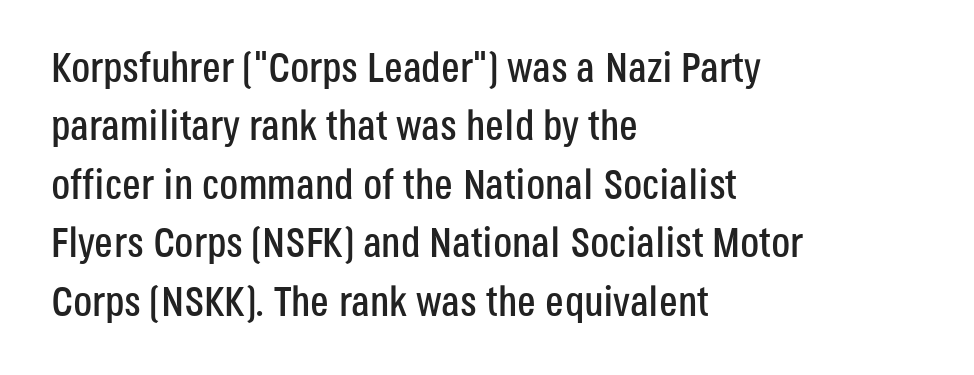
The image shows 42 px condensed sans-serif type, upright; set left-aligned, normal line spacing (1.39x), normal letter spacing, not underlined; low stroke contrast and a large x-height.
